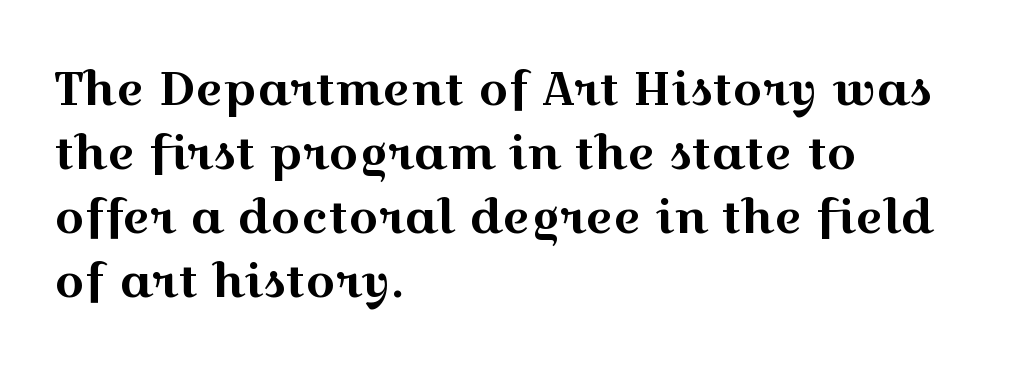
{"serif": "yes", "italic": "no", "width": "wide", "x_height": "medium", "monospaced": "no", "underline": "no", "align": "left", "line_spacing": "normal", "line_spacing_ratio": 1.36, "letter_spacing": "normal", "letter_spacing_em": 0.0, "glyph_px": 47}
